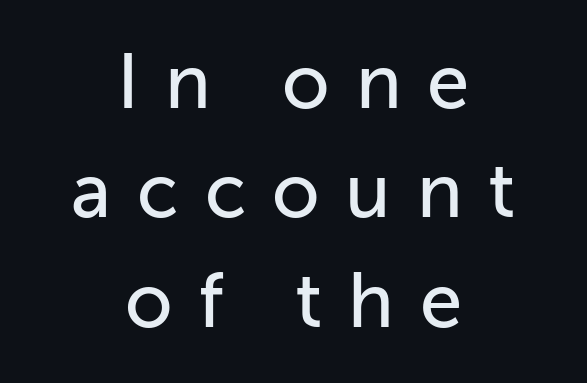
Q: Is the text italic (slanted)? A: No, it is upright.
Q: Is the typeface a serif or a sans-serif typeface? A: Sans-serif.
Q: Is the text underlined? A: No.
Q: How is the paragraph aligned? A: Centered.
Q: Is the spacing between letters normal or unusually wide? A: Unusually wide.
Q: Is the spacing between lines tight, normal or loose? A: Normal.
Q: Width (condensed, normal, or wide)? A: Normal.
Q: Stroke contrast? A: Low.
Q: x-height? A: Medium.
Q: Monospaced? A: No.
